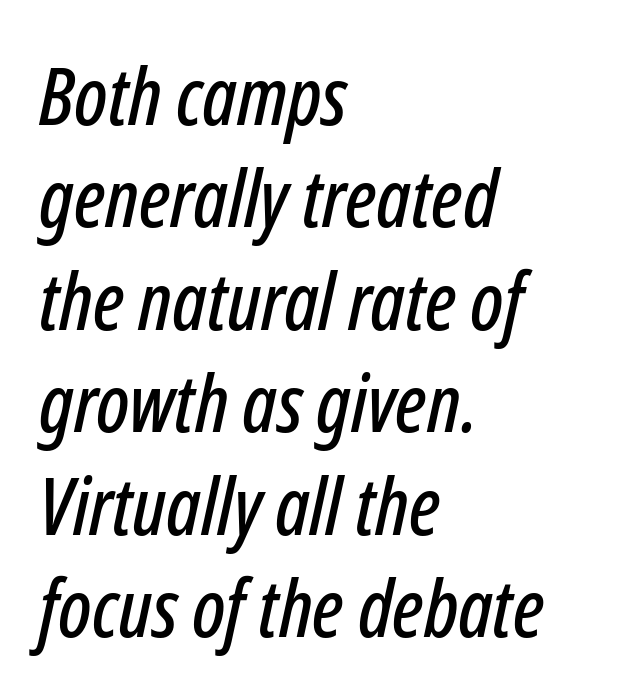
The line texture is even and compact thanks to regular tracking. A typesetter would call this proportional, since set widths differ per character. Regular leading. Nobody drew a line under any word here. The paragraph shown leans on its left margin.
